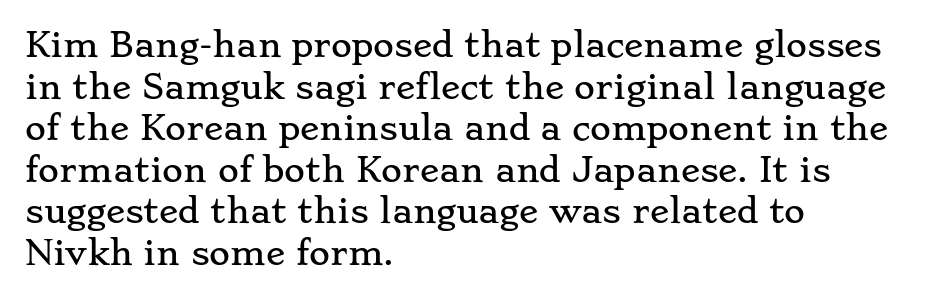
The image shows 32 px wide serif type, upright; set left-aligned, normal line spacing (1.3x), normal letter spacing, not underlined; low stroke contrast and a small x-height.
